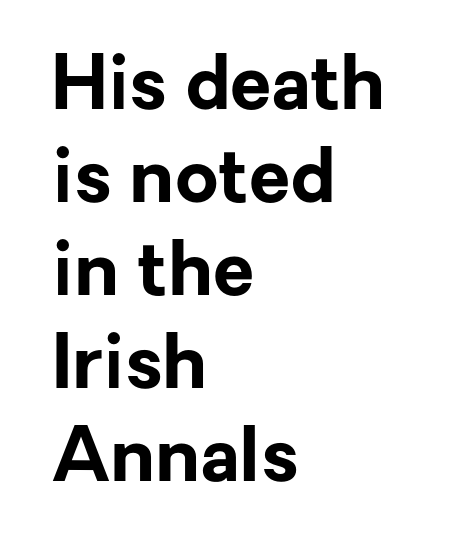
Q: Is the text bold? A: Yes.
Q: Is the text italic (slanted)? A: No, it is upright.
Q: Is the typeface a serif or a sans-serif typeface? A: Sans-serif.
Q: Is the text underlined? A: No.
Q: How is the paragraph aligned? A: Left-aligned.
Q: Is the spacing between letters normal or unusually wide? A: Normal.
Q: Width (condensed, normal, or wide)? A: Normal.
Q: Stroke contrast? A: Low.
Q: x-height? A: Medium.
Q: Monospaced? A: No.
